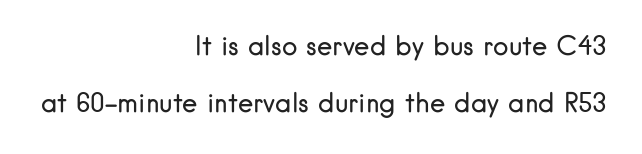
{"italic": "no", "bold": "no", "underline": "no", "align": "right", "line_spacing": "loose", "line_spacing_ratio": 2.2, "letter_spacing": "normal", "letter_spacing_em": 0.0, "glyph_px": 26}
